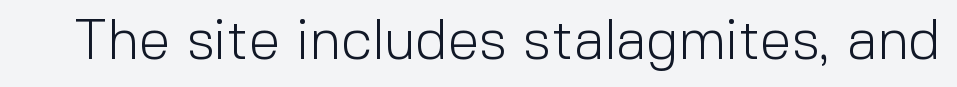
The image shows 57 px light sans-serif type, upright; set normal letter spacing, not underlined; a medium x-height.
